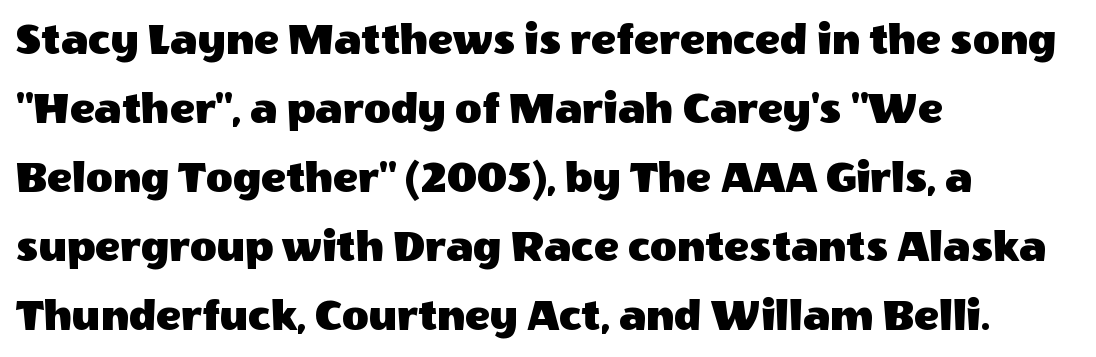
The image shows 46 px sans-serif type, upright; set left-aligned, normal line spacing (1.5x), normal letter spacing, not underlined; a large x-height.
